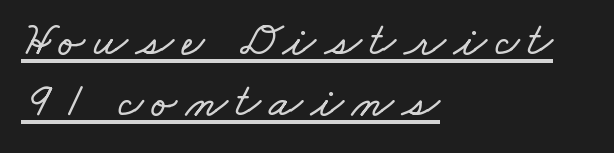
{"width": "wide", "stroke_contrast": "low", "x_height": "small", "monospaced": "no", "underline": "yes", "align": "left", "line_spacing": "normal", "line_spacing_ratio": 1.28, "glyph_px": 48}
